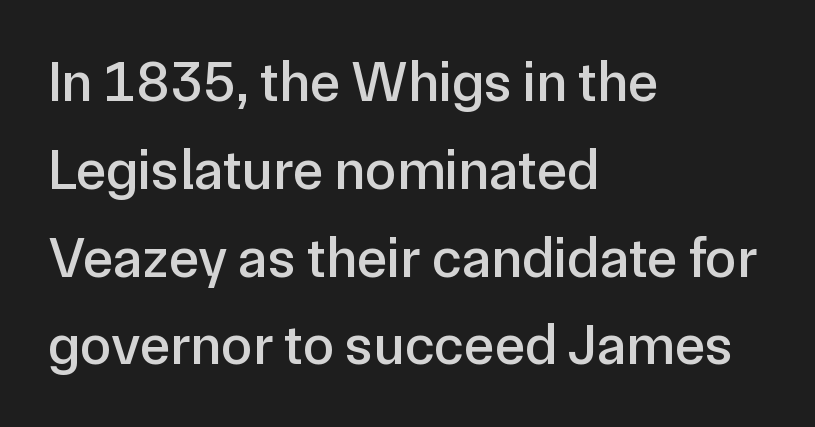
Q: Is the text italic (slanted)? A: No, it is upright.
Q: Is the typeface a serif or a sans-serif typeface? A: Sans-serif.
Q: Is the text underlined? A: No.
Q: How is the paragraph aligned? A: Left-aligned.
Q: Is the spacing between letters normal or unusually wide? A: Normal.
Q: Is the spacing between lines tight, normal or loose? A: Normal.
Q: Width (condensed, normal, or wide)? A: Normal.
Q: Stroke contrast? A: Low.
Q: x-height? A: Medium.
Q: Monospaced? A: No.
